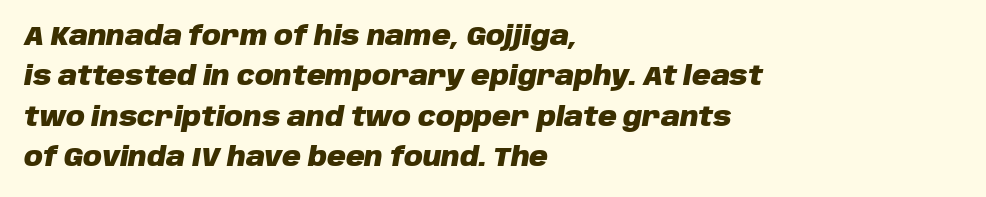
Students, observe: this is what conventionally led text looks like. Emphasis-style slanted type is in use. A clean baseline with only descenders dipping below it. Caption: standard tracking, unaltered. The passage shown is emphatically bold.
